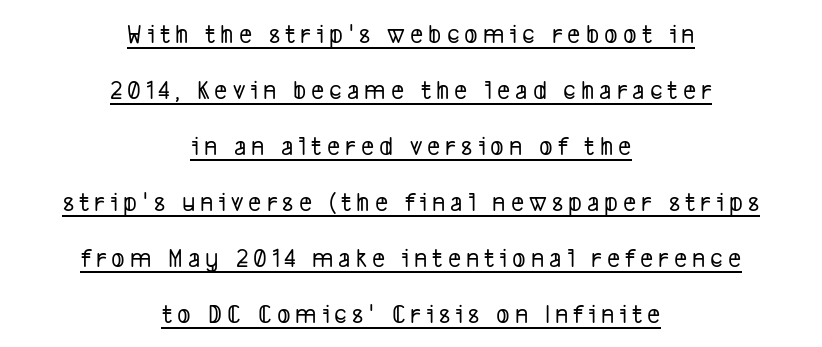
Q: Is the typeface a serif or a sans-serif typeface? A: Sans-serif.
Q: Is the text underlined? A: Yes.
Q: How is the paragraph aligned? A: Centered.
Q: Is the spacing between lines tight, normal or loose? A: Loose.
Q: Width (condensed, normal, or wide)? A: Condensed.
Q: Stroke contrast? A: Low.
Q: x-height? A: Medium.
Q: Monospaced? A: No.
